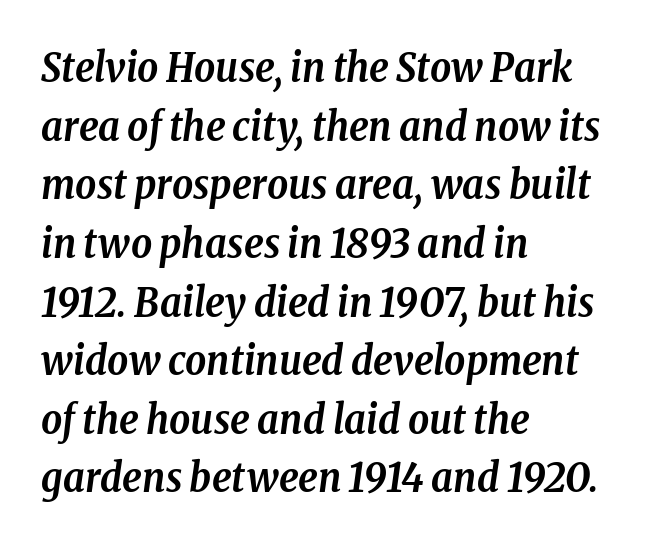
A typesetter would call this zero additional tracking. The strip under each line holds only bare page. The face used here has a pronounced slope to its letters. Heavy, bold letterforms.
